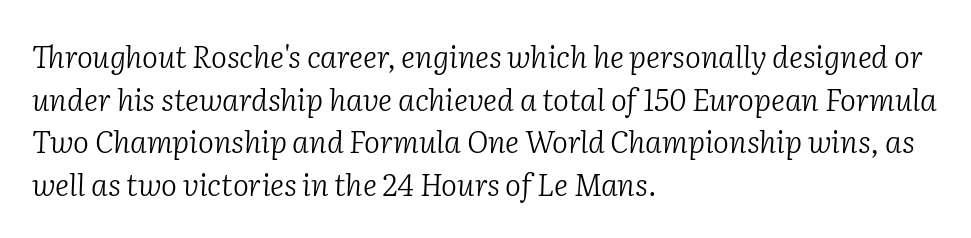
{"serif": "yes", "italic": "yes", "lean": "right", "slant_degrees": 2, "bold": "no", "weight": "light", "width": "normal", "stroke_contrast": "low", "x_height": "medium", "monospaced": "no", "underline": "no", "align": "left", "line_spacing": "normal", "line_spacing_ratio": 1.42, "letter_spacing": "normal", "letter_spacing_em": 0.0, "glyph_px": 30}
